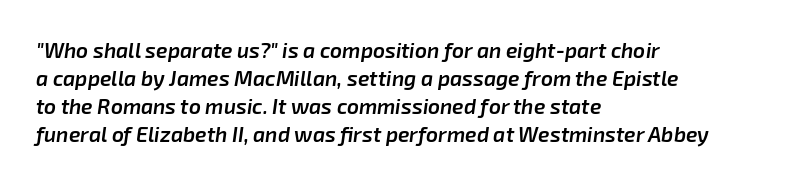
The image shows 21 px text type, italic (leaning right); set left-aligned, normal line spacing (1.34x), normal letter spacing, not underlined.
